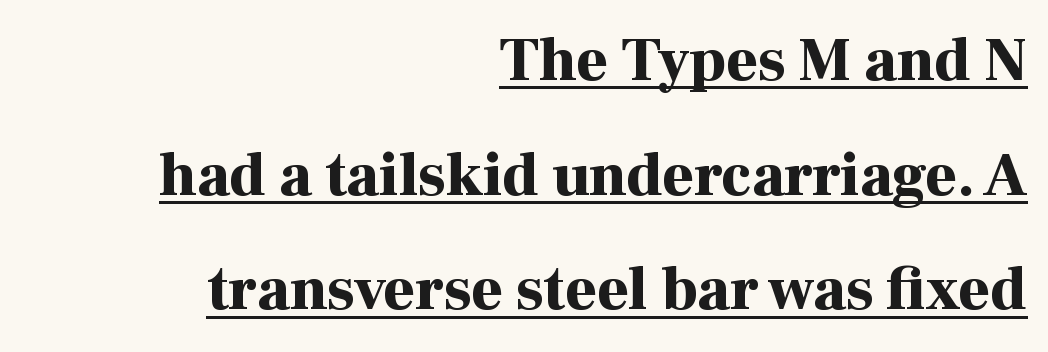
The image shows 61 px bold serif type, upright; set right-aligned, line spacing 1.88x, normal letter spacing, underlined; high stroke contrast and a medium x-height.
